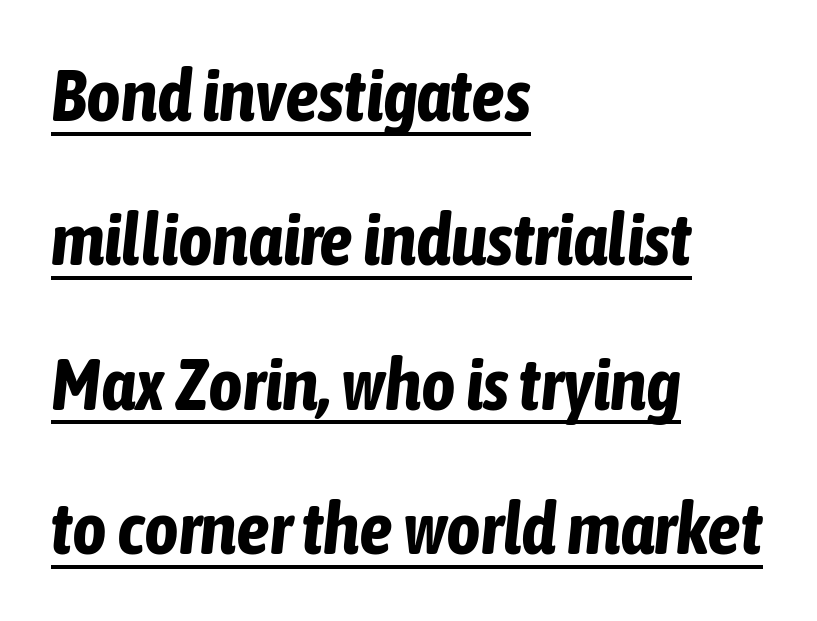
Like a heading marked for emphasis, these lines bear an underscore. Short note: letters normally spaced. Here the designer chose a conventional face with non-uniform glyph widths. Strong, thick strokes mark this as bold type.
